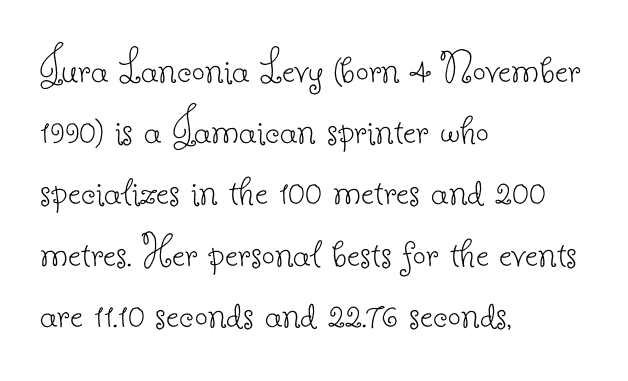
Q: Is the text bold? A: No.
Q: Is the text italic (slanted)? A: No, it is upright.
Q: Is the typeface a serif or a sans-serif typeface? A: Serif.
Q: Is the text underlined? A: No.
Q: How is the paragraph aligned? A: Left-aligned.
Q: Is the spacing between letters normal or unusually wide? A: Normal.
Q: Is the spacing between lines tight, normal or loose? A: Normal.
Q: Width (condensed, normal, or wide)? A: Normal.
Q: Stroke contrast? A: Low.
Q: x-height? A: Small.
Q: Monospaced? A: No.
